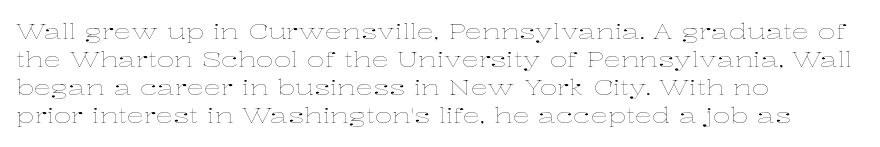
Q: Is the text bold? A: No.
Q: Is the text italic (slanted)? A: No, it is upright.
Q: Is the text underlined? A: No.
Q: How is the paragraph aligned? A: Left-aligned.
Q: Is the spacing between letters normal or unusually wide? A: Normal.
Q: Is the spacing between lines tight, normal or loose? A: Normal.
